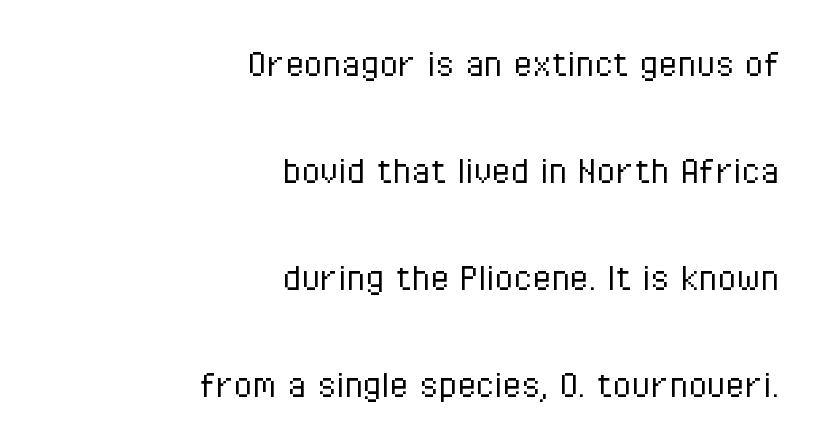
Each line ends at the same right margin while the left side varies. The face used here is a sans, in the tradition of grotesques and geometrics. Every stem runs plumb, perpendicular to the baseline. Spacing verdict: proportional, widths tailored to each character. The foot of each line stays bare and open.
